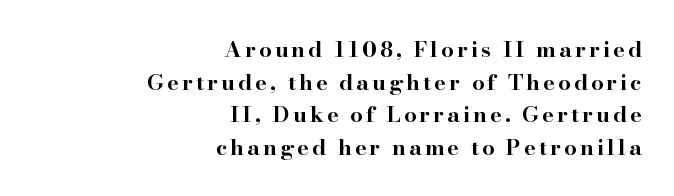
{"italic": "no", "bold": "yes", "underline": "no", "align": "right", "line_spacing": "normal", "line_spacing_ratio": 1.48, "glyph_px": 22}
